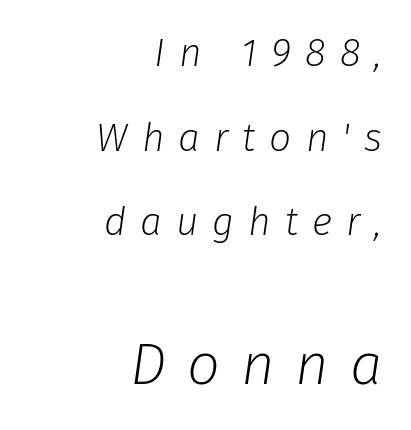
The image shows 58 px light type, italic (leaning right); set right-aligned, loose line spacing (2.17x), unusually wide letter spacing (+0.36 em), not underlined; the second (bottom) block is 1.49x larger; low stroke contrast and a medium x-height.
